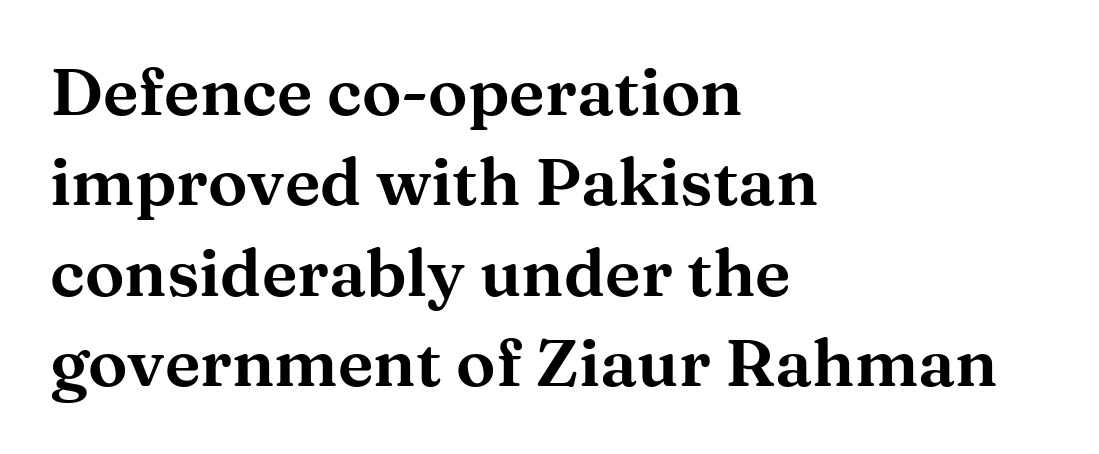
The specimen reads as upright at a glance. Clear beneath every line of the passage. Is the letter spacing exaggerated? No — it looks like the ordinary default. Does the type have serifs? Yes, each stem ends in a small foot. The compositor pushed each line to the left boundary. A normal amount of white space separates one row of letters from the next.
